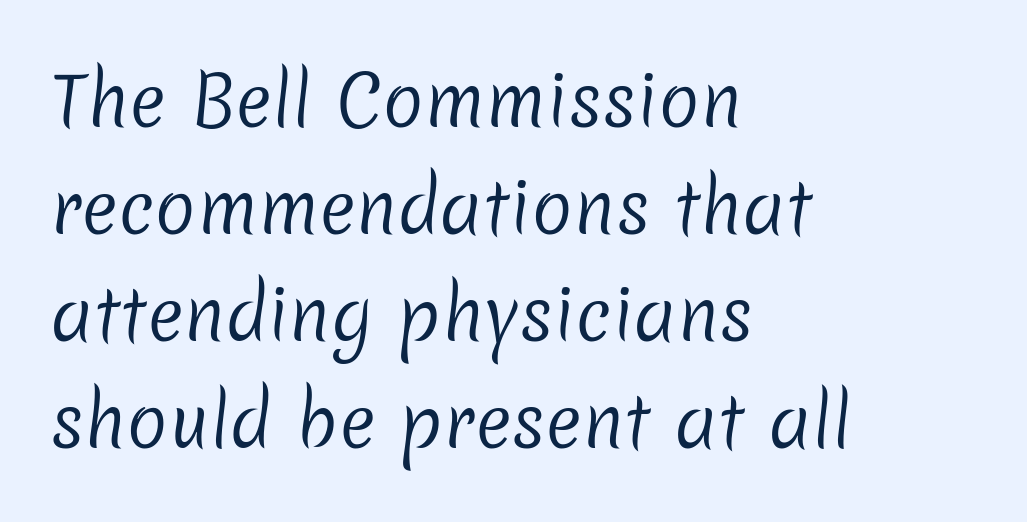
Q: Is the text bold? A: No.
Q: Is the typeface a serif or a sans-serif typeface? A: Sans-serif.
Q: Is the text underlined? A: No.
Q: How is the paragraph aligned? A: Left-aligned.
Q: Is the spacing between letters normal or unusually wide? A: Normal.
Q: Is the spacing between lines tight, normal or loose? A: Normal.
Q: Width (condensed, normal, or wide)? A: Normal.
Q: Stroke contrast? A: Low.
Q: x-height? A: Medium.
Q: Monospaced? A: No.
